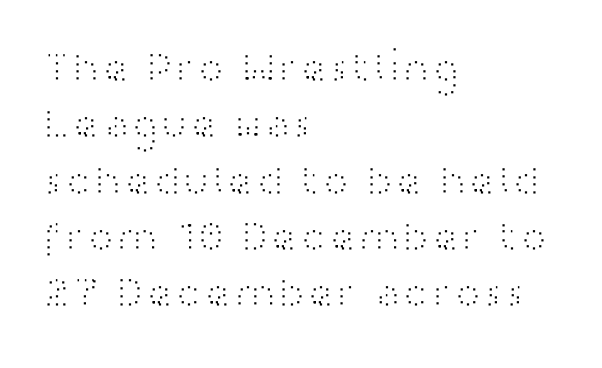
The image shows 44 px light, wide sans-serif type, upright; set left-aligned, normal line spacing (1.28x), normal letter spacing, not underlined; high stroke contrast and a medium x-height.
